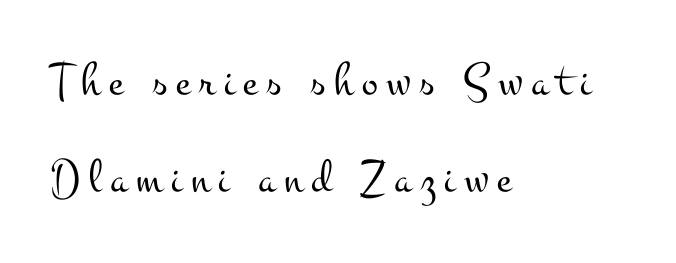
{"bold": "no", "weight": "light", "width": "wide", "stroke_contrast": "medium", "x_height": "small", "monospaced": "no", "underline": "no", "align": "left", "line_spacing": "loose", "line_spacing_ratio": 2.03, "glyph_px": 48}
